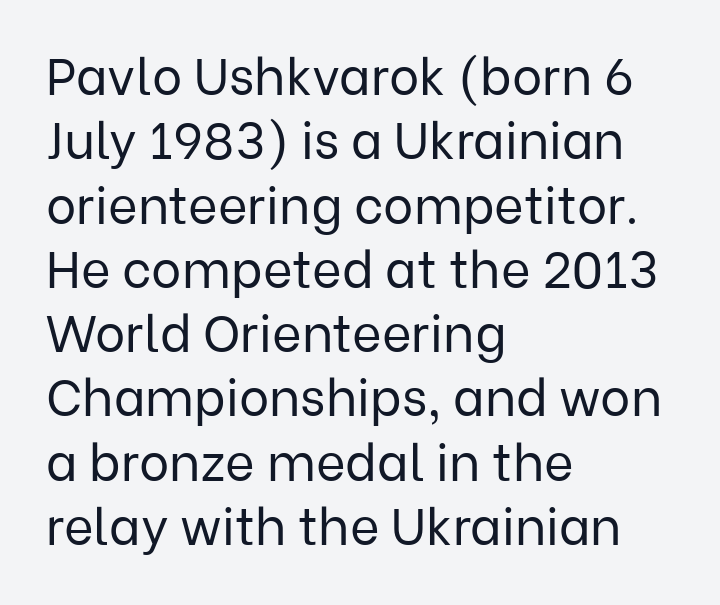
Q: Is the text bold? A: No.
Q: Is the text italic (slanted)? A: No, it is upright.
Q: Is the typeface a serif or a sans-serif typeface? A: Sans-serif.
Q: Is the text underlined? A: No.
Q: How is the paragraph aligned? A: Left-aligned.
Q: Is the spacing between letters normal or unusually wide? A: Normal.
Q: Is the spacing between lines tight, normal or loose? A: Normal.
Q: Width (condensed, normal, or wide)? A: Normal.
Q: Stroke contrast? A: Low.
Q: x-height? A: Medium.
Q: Monospaced? A: No.
